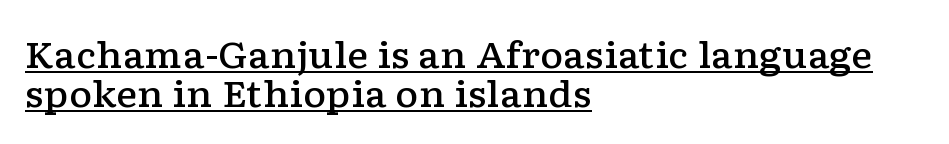
{"serif": "yes", "italic": "no", "bold": "semi", "weight": "semibold", "width": "wide", "stroke_contrast": "low", "x_height": "medium", "monospaced": "no", "underline": "yes", "align": "left", "line_spacing": "tight", "line_spacing_ratio": 1.07, "letter_spacing": "normal", "letter_spacing_em": 0.0, "glyph_px": 36}
